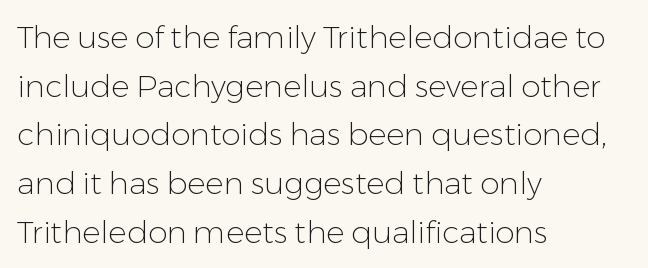
The image shows 31 px light sans-serif type, upright; set left-aligned, normal line spacing (1.57x), normal letter spacing, not underlined; low stroke contrast and a medium x-height.
